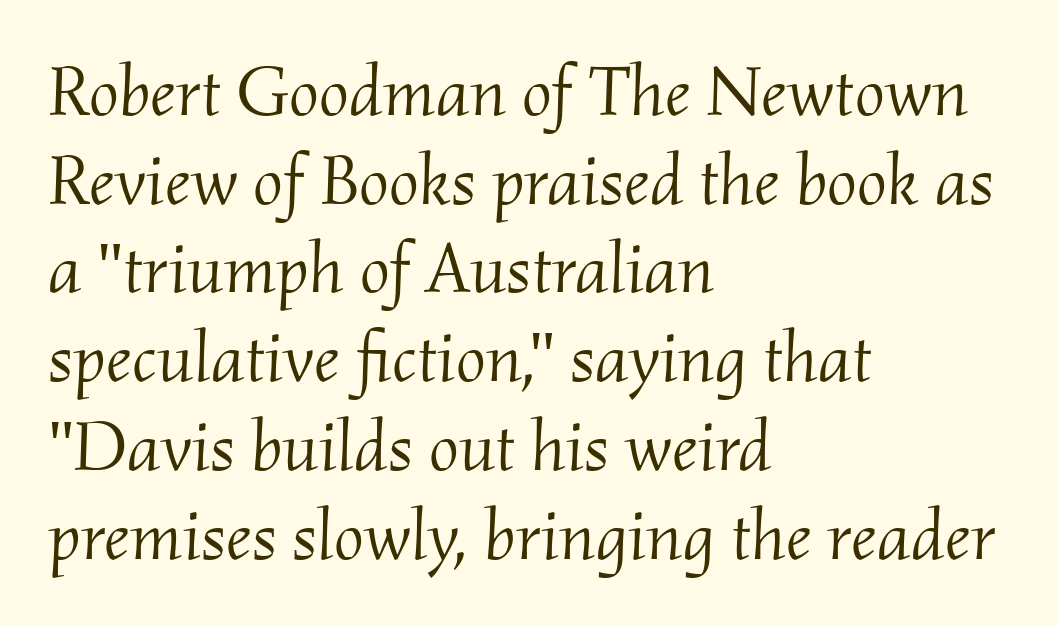
Q: Is the text bold? A: No.
Q: Is the text italic (slanted)? A: Yes, it leans right by about 2 degrees.
Q: Is the typeface a serif or a sans-serif typeface? A: Serif.
Q: Is the text underlined? A: No.
Q: How is the paragraph aligned? A: Left-aligned.
Q: Is the spacing between letters normal or unusually wide? A: Normal.
Q: Is the spacing between lines tight, normal or loose? A: Normal.
Q: Width (condensed, normal, or wide)? A: Normal.
Q: Stroke contrast? A: Medium.
Q: x-height? A: Small.
Q: Monospaced? A: No.
